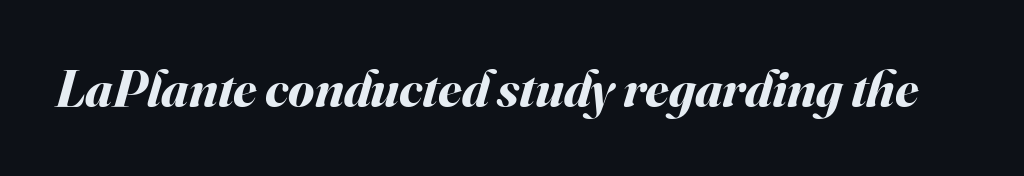
Q: Is the text bold? A: Yes.
Q: Is the text italic (slanted)? A: Yes, it leans right by about 16 degrees.
Q: Is the text underlined? A: No.
Q: Is the spacing between letters normal or unusually wide? A: Normal.
Q: Width (condensed, normal, or wide)? A: Normal.
Q: Stroke contrast? A: Medium.
Q: x-height? A: Small.
Q: Monospaced? A: No.
